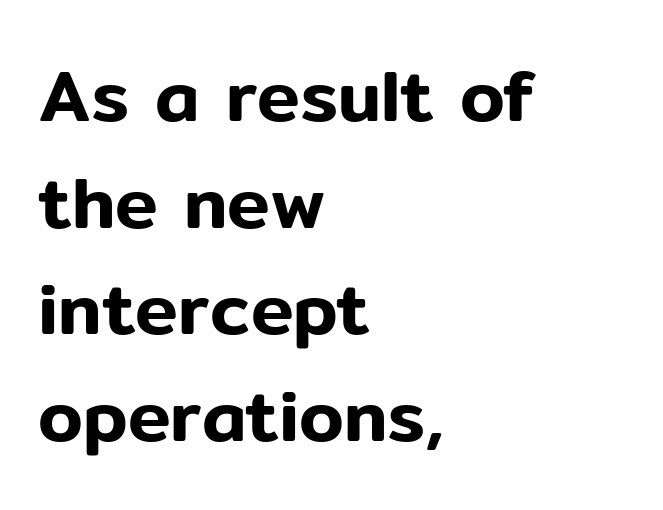
Q: Is the text italic (slanted)? A: No, it is upright.
Q: Is the typeface a serif or a sans-serif typeface? A: Sans-serif.
Q: Is the text underlined? A: No.
Q: How is the paragraph aligned? A: Left-aligned.
Q: Is the spacing between letters normal or unusually wide? A: Normal.
Q: Is the spacing between lines tight, normal or loose? A: Normal.
Q: Width (condensed, normal, or wide)? A: Normal.
Q: Stroke contrast? A: Low.
Q: x-height? A: Medium.
Q: Monospaced? A: No.
